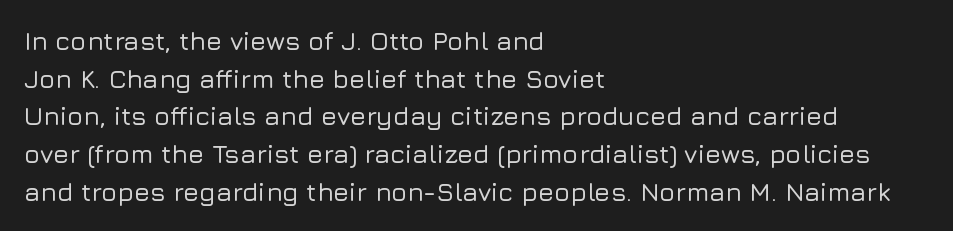
{"italic": "no", "underline": "no", "align": "left", "line_spacing": "normal", "line_spacing_ratio": 1.45, "letter_spacing": "normal", "letter_spacing_em": 0.0, "glyph_px": 26}
